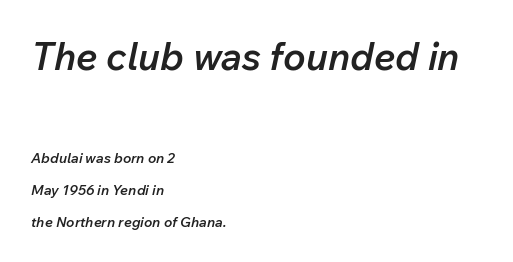
Reading top to bottom, the characters get smaller at the block break. Summary of vertical rhythm: relaxed, with wide interline spacing. Does the copy run flush right? No — it runs flush left. This sample has the flowing, uneven cadence of proportional lettering. In terms of posture, this sample is oblique.
